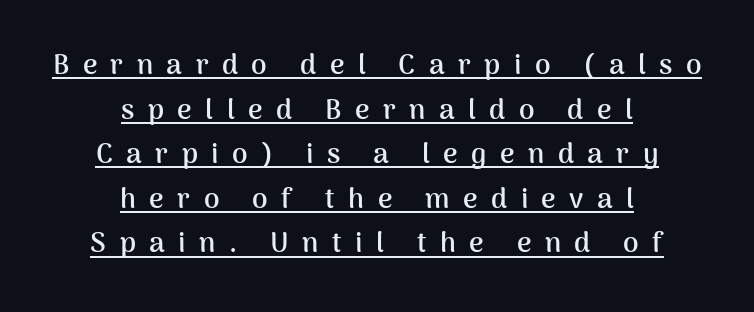
{"serif": "no", "italic": "no", "bold": "yes", "weight": "semibold", "width": "normal", "stroke_contrast": "medium", "x_height": "medium", "monospaced": "no", "underline": "yes", "align": "center", "line_spacing": "normal", "line_spacing_ratio": 1.59, "letter_spacing": "wide", "letter_spacing_em": 0.48, "glyph_px": 28}
